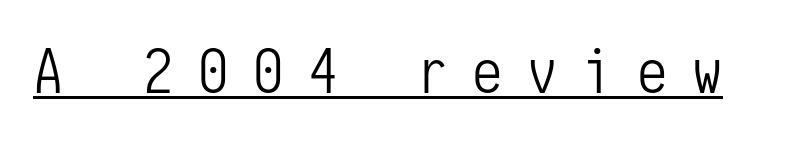
The image shows 61 px light, condensed sans-serif type, upright, monospaced; set unusually wide letter spacing (+0.4 em), underlined; low stroke contrast and a medium x-height.
